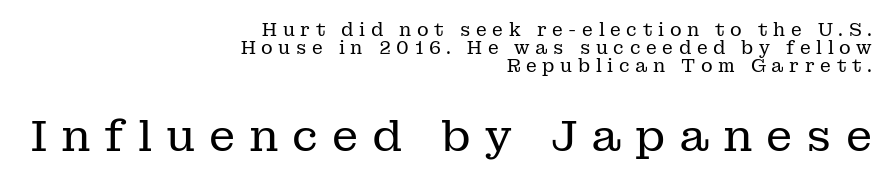
Q: Is the text bold? A: No.
Q: Is the text italic (slanted)? A: No, it is upright.
Q: Is the typeface a serif or a sans-serif typeface? A: Serif.
Q: Is the text underlined? A: No.
Q: How is the paragraph aligned? A: Right-aligned.
Q: Is the spacing between letters normal or unusually wide? A: Unusually wide.
Q: Is the spacing between lines tight, normal or loose? A: Tight.
Q: Which block of text is set in a larger size, the first (top) or the second (bottom)? A: The second (bottom) one.
Q: Width (condensed, normal, or wide)? A: Normal.
Q: Stroke contrast? A: Low.
Q: x-height? A: Medium.
Q: Monospaced? A: No.
